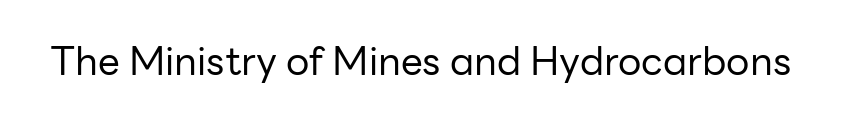
A typesetter would mark this as roman, not italic. The glyphs are unaccompanied by any horizontal stroke below them. The weight tops out at a normal text grade. Here the glyphs are tracked normally, forming tight word shapes. Letterform terminals end flat and unadorned throughout the passage.
